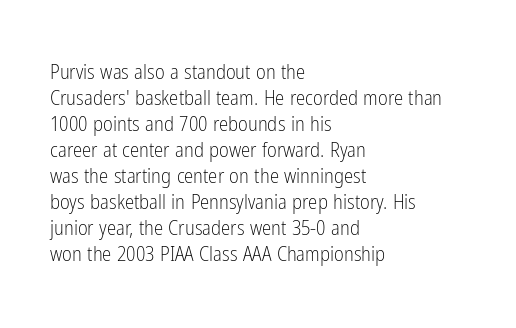
The image shows 21 px text type, upright; set left-aligned, line spacing 1.24x, normal letter spacing, not underlined.
